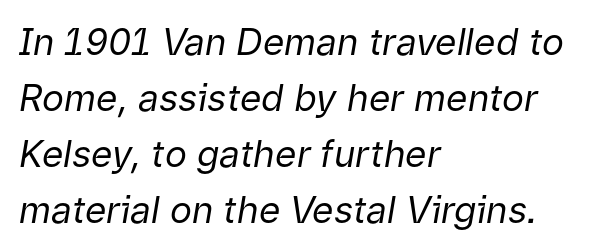
The image shows 37 px regular-weight type, italic (leaning right); set left-aligned, normal line spacing (1.51x), normal letter spacing, not underlined; low stroke contrast and a medium x-height.
